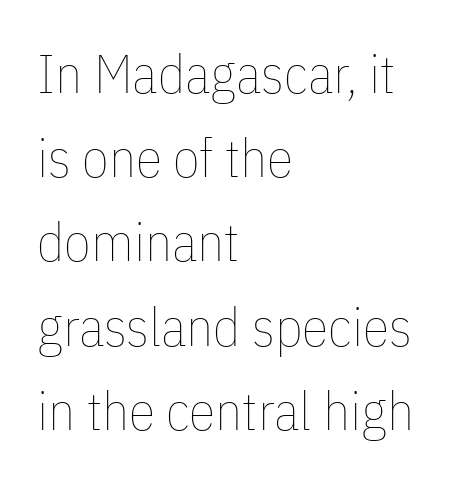
The image shows 54 px thin, condensed type, upright; set left-aligned, normal line spacing (1.56x), normal letter spacing, not underlined; low stroke contrast and a medium x-height.
